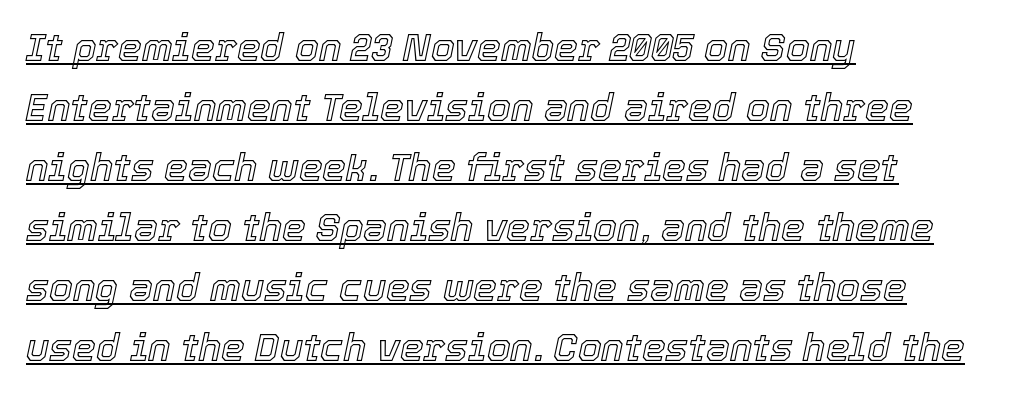
{"italic": "yes", "lean": "right", "slant_degrees": 12, "width": "normal", "x_height": "medium", "monospaced": "no", "underline": "yes", "align": "left", "line_spacing": "normal", "line_spacing_ratio": 1.58, "letter_spacing": "normal", "letter_spacing_em": 0.0, "glyph_px": 38}
